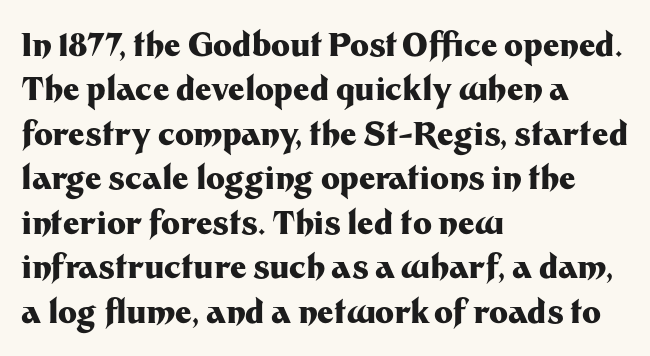
The image shows 32 px heavy sans-serif type, upright; set left-aligned, normal line spacing (1.39x), normal letter spacing, not underlined; medium stroke contrast and a medium x-height.
